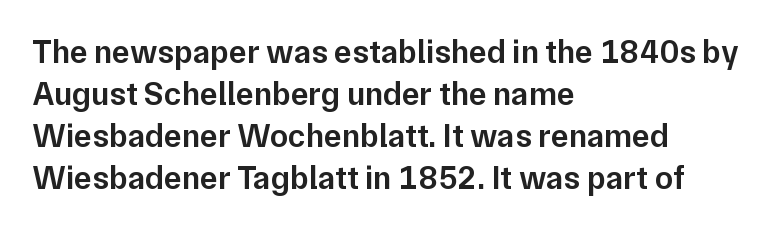
Q: Is the text bold? A: Semi-bold.
Q: Is the text italic (slanted)? A: No, it is upright.
Q: Is the typeface a serif or a sans-serif typeface? A: Sans-serif.
Q: Is the text underlined? A: No.
Q: How is the paragraph aligned? A: Left-aligned.
Q: Is the spacing between letters normal or unusually wide? A: Normal.
Q: Is the spacing between lines tight, normal or loose? A: Normal.
Q: Width (condensed, normal, or wide)? A: Normal.
Q: Stroke contrast? A: Low.
Q: x-height? A: Medium.
Q: Monospaced? A: No.
